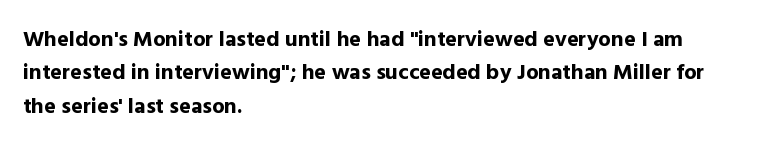
Q: Is the text bold? A: Yes.
Q: Is the text italic (slanted)? A: No, it is upright.
Q: Is the text underlined? A: No.
Q: How is the paragraph aligned? A: Left-aligned.
Q: Is the spacing between letters normal or unusually wide? A: Normal.
Q: Is the spacing between lines tight, normal or loose? A: Normal.
